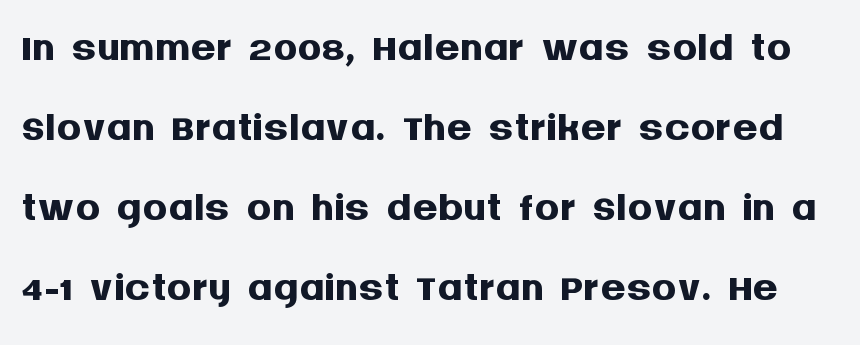
{"serif": "no", "italic": "no", "bold": "yes", "weight": "semibold", "width": "normal", "stroke_contrast": "medium", "x_height": "large", "monospaced": "no", "underline": "no", "line_spacing": "normal", "line_spacing_ratio": 1.29, "letter_spacing": "normal", "letter_spacing_em": 0.0, "glyph_px": 62}
